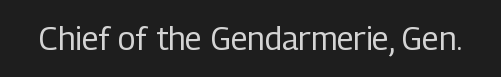
{"serif": "no", "italic": "no", "bold": "no", "weight": "regular", "width": "condensed", "stroke_contrast": "low", "x_height": "medium", "monospaced": "no", "underline": "no", "letter_spacing": "normal", "letter_spacing_em": 0.0, "glyph_px": 32}
